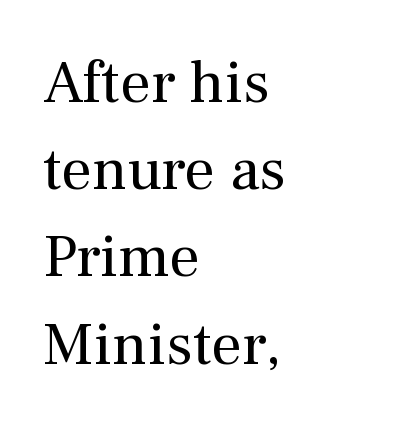
The image shows 61 px regular-weight serif type, upright; set left-aligned, normal line spacing (1.43x), normal letter spacing, not underlined; medium stroke contrast and a medium x-height.
